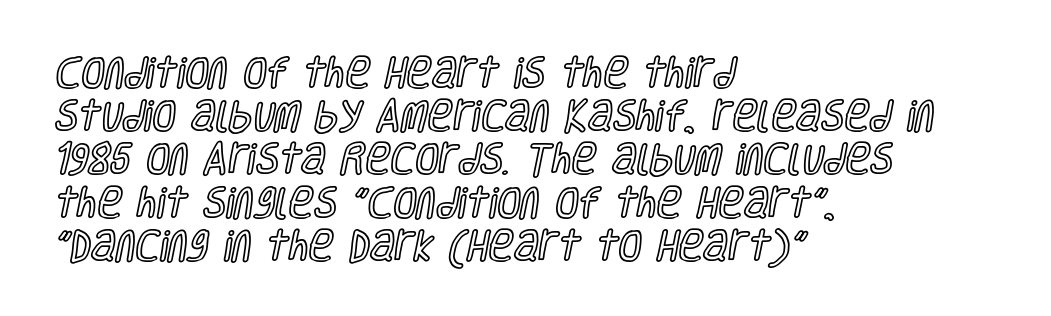
Q: Is the text italic (slanted)? A: Yes.
Q: Is the text underlined? A: No.
Q: How is the paragraph aligned? A: Left-aligned.
Q: Is the spacing between letters normal or unusually wide? A: Normal.
Q: Is the spacing between lines tight, normal or loose? A: Normal.
Q: Width (condensed, normal, or wide)? A: Condensed.
Q: x-height? A: Large.
Q: Monospaced? A: No.
